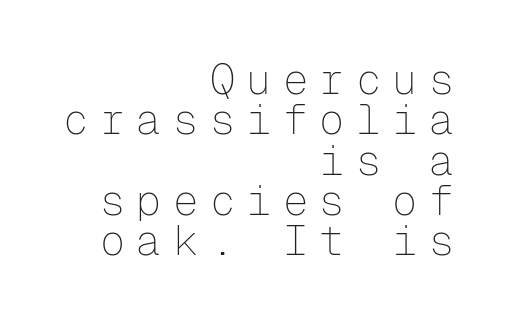
The image shows 42 px thin sans-serif type, upright, monospaced; set right-aligned, tight line spacing (0.96x), unusually wide letter spacing (+0.27 em), not underlined; low stroke contrast and a medium x-height.
